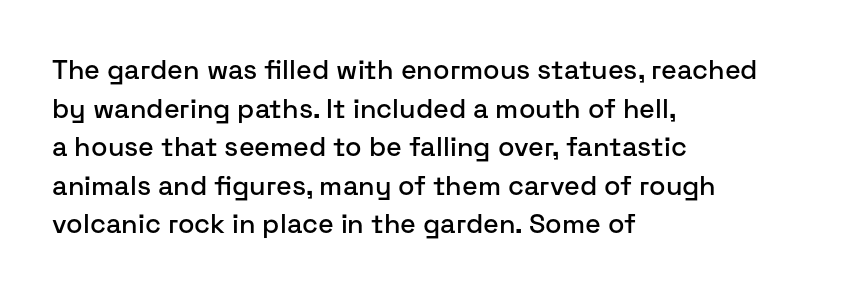
{"italic": "no", "underline": "no", "align": "left", "line_spacing": "normal", "line_spacing_ratio": 1.43, "letter_spacing": "normal", "letter_spacing_em": 0.0, "glyph_px": 27}
